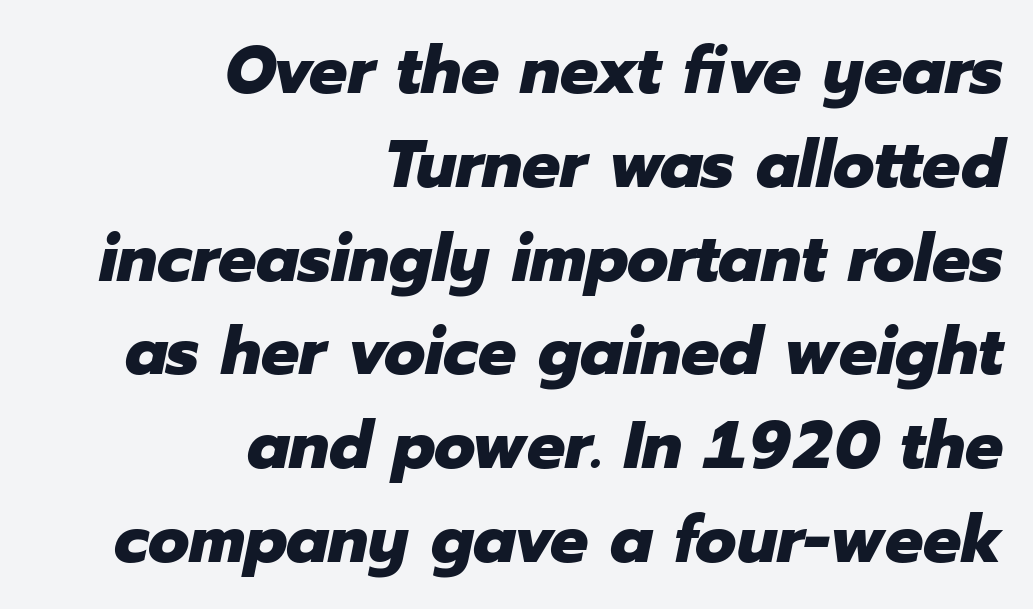
{"italic": "yes", "lean": "right", "slant_degrees": 12, "bold": "yes", "weight": "heavy", "width": "normal", "stroke_contrast": "low", "x_height": "medium", "monospaced": "no", "underline": "no", "align": "right", "line_spacing": "normal", "line_spacing_ratio": 1.4, "letter_spacing": "normal", "letter_spacing_em": 0.0, "glyph_px": 67}
